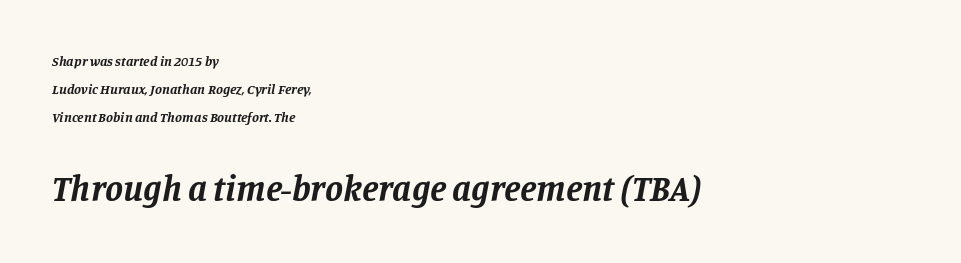
The font family rendered here belongs to the serif group. A student would notice the bottom passage is typeset larger than what precedes it. Descender tails drop into unmarked territory. Quick note: interline space is abundant. The text block is weighted toward the left margin, trailing off unevenly rightward. Proportional: the letters do not fall into vertical columns.
